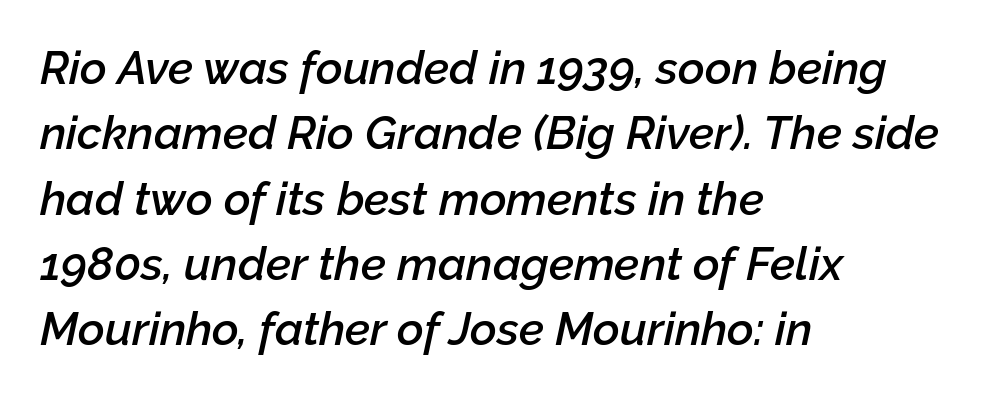
{"italic": "yes", "lean": "right", "slant_degrees": 12, "bold": "semi", "weight": "semibold", "width": "normal", "stroke_contrast": "low", "x_height": "medium", "monospaced": "no", "underline": "no", "align": "left", "line_spacing": "normal", "line_spacing_ratio": 1.42, "letter_spacing": "normal", "letter_spacing_em": 0.0, "glyph_px": 46}
